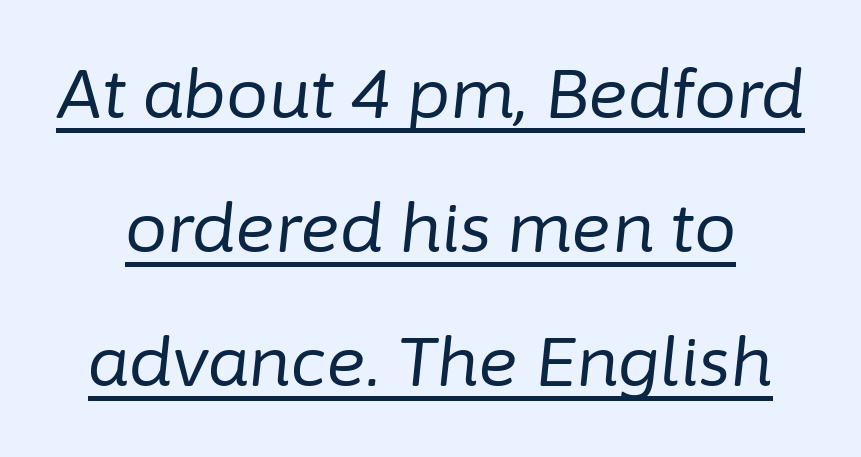
The image shows 67 px regular-weight type, italic (leaning right); set loose line spacing (2.0x), normal letter spacing, underlined; low stroke contrast and a medium x-height.
